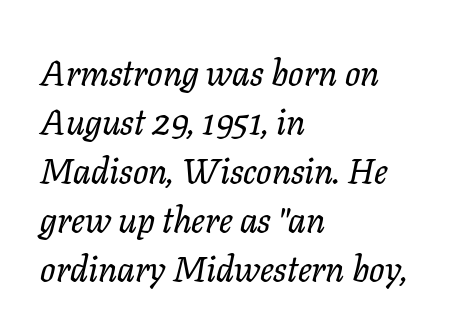
When letters slant like this, we call the style italic. Proportional: the letters do not fall into vertical columns. Check where the strokes stop: tiny serifs finish them off. The compositor pushed each line to the left boundary. A typesetter would call this leading conventional body-copy spacing.
